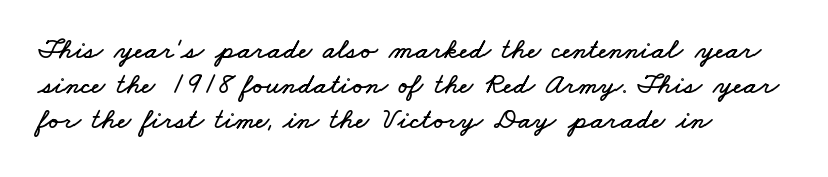
The image shows 29 px wide type; set left-aligned, line spacing 1.21x, normal letter spacing, not underlined; low stroke contrast and a small x-height.
